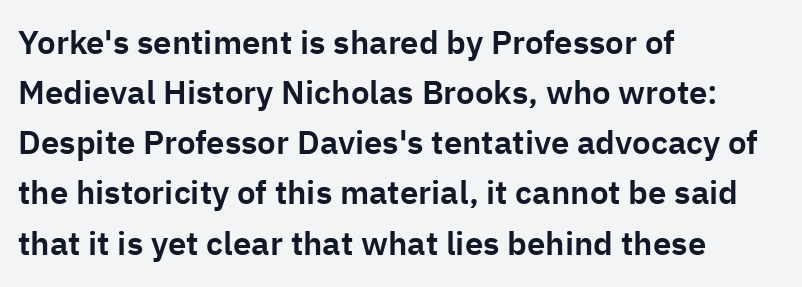
No word sits above an underline. Tall strokes in this sample are plumb rather than angled. Do the characters align in a grid? No, the font is proportional. Serifs: no, the terminals of the letterforms are clean.
